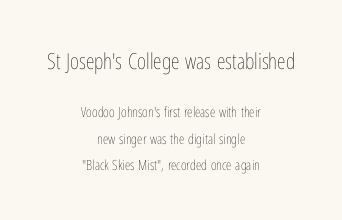
Q: Is the text bold? A: No.
Q: Is the text italic (slanted)? A: No, it is upright.
Q: Is the text underlined? A: No.
Q: How is the paragraph aligned? A: Centered.
Q: Is the spacing between letters normal or unusually wide? A: Normal.
Q: Which block of text is set in a larger size, the first (top) or the second (bottom)? A: The first (top) one.
